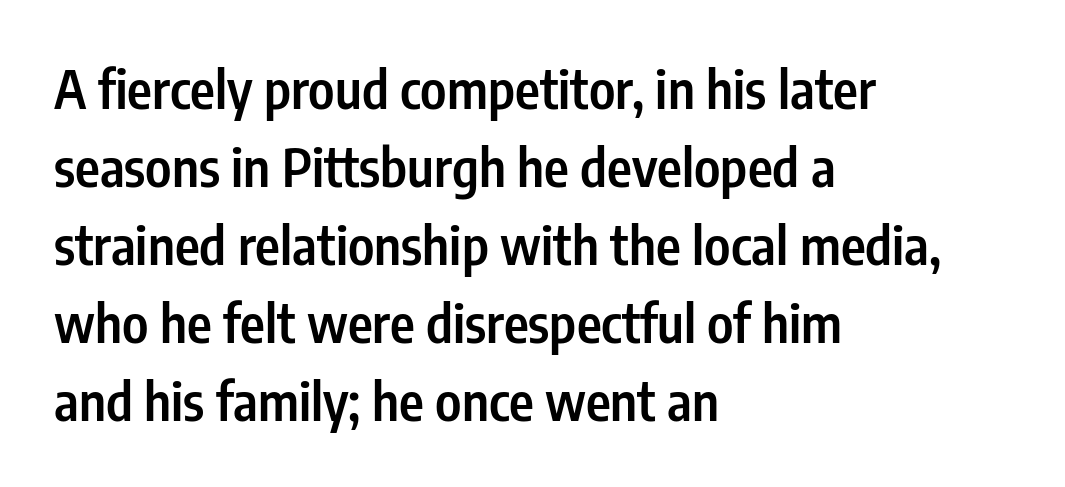
{"serif": "no", "italic": "no", "bold": "semi", "weight": "semibold", "width": "condensed", "stroke_contrast": "low", "x_height": "medium", "monospaced": "no", "underline": "no", "align": "left", "line_spacing": "normal", "line_spacing_ratio": 1.47, "letter_spacing": "normal", "letter_spacing_em": 0.0, "glyph_px": 53}
